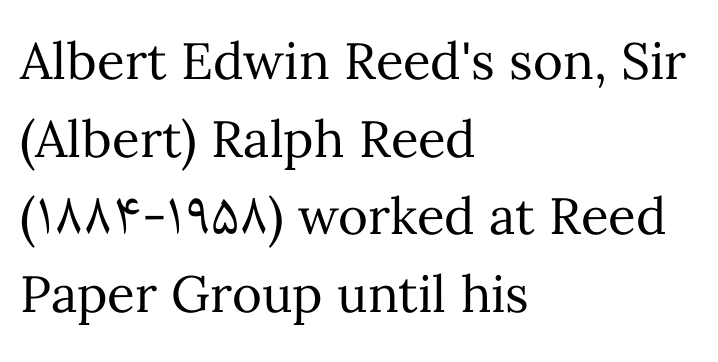
{"italic": "no", "bold": "no", "weight": "regular", "width": "normal", "stroke_contrast": "medium", "x_height": "medium", "monospaced": "no", "underline": "no", "align": "left", "line_spacing": "normal", "line_spacing_ratio": 1.52, "letter_spacing": "normal", "letter_spacing_em": 0.0, "glyph_px": 51}
